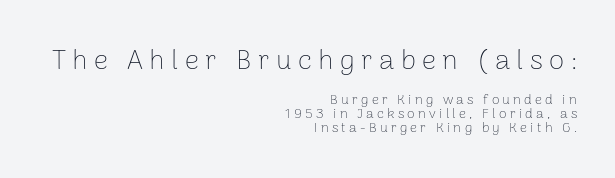
Q: Is the text bold? A: No.
Q: Is the text italic (slanted)? A: No, it is upright.
Q: Is the typeface a serif or a sans-serif typeface? A: Sans-serif.
Q: Is the text underlined? A: No.
Q: How is the paragraph aligned? A: Right-aligned.
Q: Is the spacing between letters normal or unusually wide? A: Unusually wide.
Q: Is the spacing between lines tight, normal or loose? A: Tight.
Q: Which block of text is set in a larger size, the first (top) or the second (bottom)? A: The first (top) one.
Q: Width (condensed, normal, or wide)? A: Normal.
Q: Stroke contrast? A: Low.
Q: x-height? A: Medium.
Q: Monospaced? A: No.
